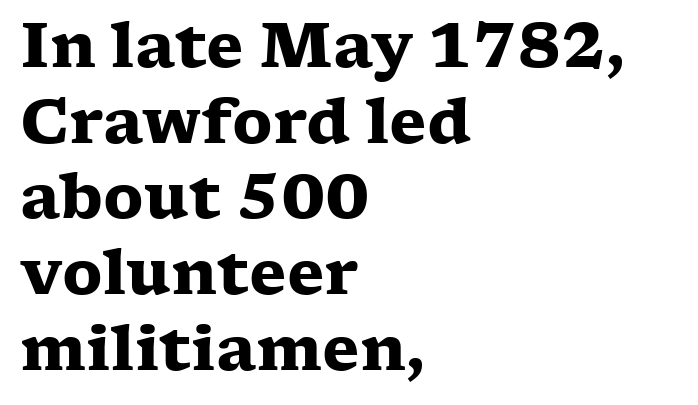
The specimen omits any rule beneath the text block's lines. The sample has been set heavy, in full bold. Inter-character spacing is left at the font's built-in metrics. Posture: upright roman. These lines are set flush left with a ragged right edge.
